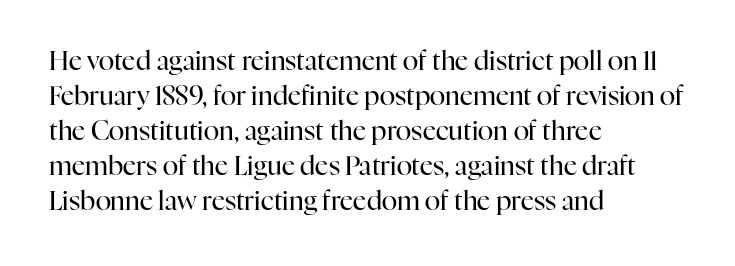
How are the letters spaced? Ordinarily, with no added tracking. Has an underline been added? It has not. Honestly, the row spacing looks completely unremarkable. The font is comparable to plain body text, perhaps lighter. Visually the block forms a straight wall on the left and a jagged coastline on the right.
